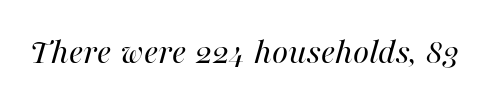
Q: Is the text bold? A: No.
Q: Is the text italic (slanted)? A: Yes, it leans right by about 16 degrees.
Q: Is the text underlined? A: No.
Q: Is the spacing between letters normal or unusually wide? A: Normal.
Q: Width (condensed, normal, or wide)? A: Normal.
Q: Stroke contrast? A: High.
Q: x-height? A: Medium.
Q: Monospaced? A: No.
